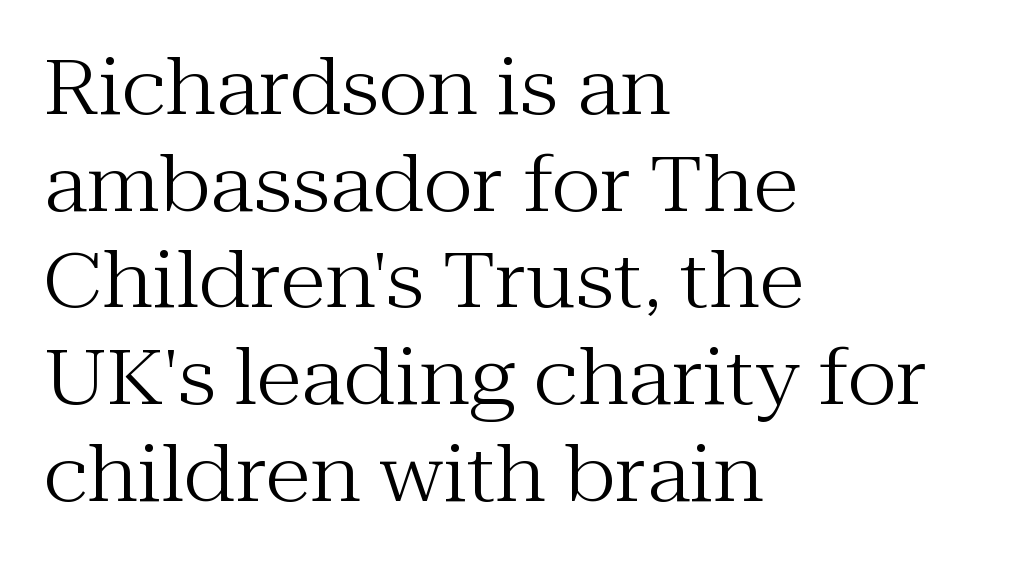
The typeface has the unassuming heft of standard copy or less. The leading is moderate, giving the passage an even texture. Inter-character spacing is left at the font's built-in metrics. Rule under the text: the space is simply empty. The characters display serif detailing at their extremities. It's the straight-up-and-down kind of type.
